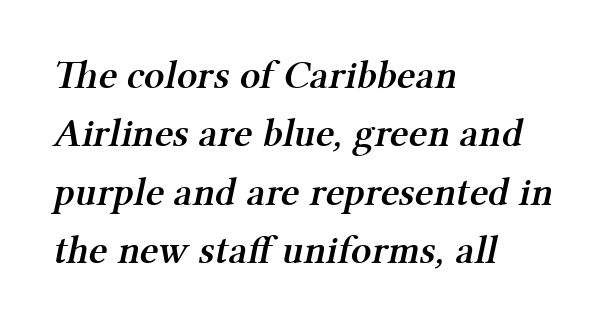
{"serif": "yes", "bold": "semi", "weight": "semibold", "width": "normal", "stroke_contrast": "medium", "x_height": "medium", "monospaced": "no", "underline": "no", "align": "left", "line_spacing": "normal", "line_spacing_ratio": 1.46, "letter_spacing": "normal", "letter_spacing_em": 0.0, "glyph_px": 40}
